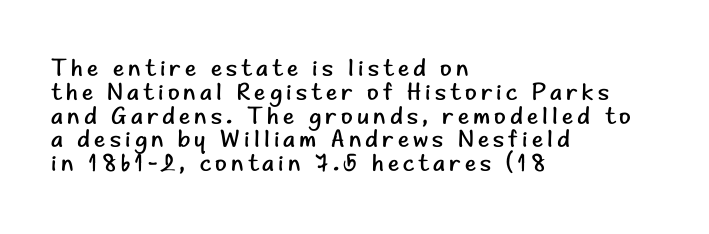
The image shows 24 px text type, upright; set left-aligned, tight line spacing (0.99x), not underlined.
